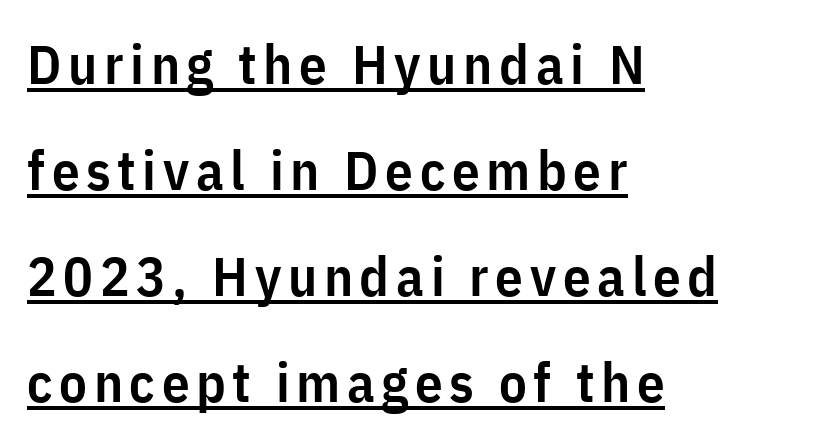
{"serif": "no", "italic": "no", "bold": "semi", "weight": "semibold", "width": "condensed", "stroke_contrast": "low", "x_height": "medium", "monospaced": "no", "underline": "yes", "align": "left", "line_spacing": "loose", "line_spacing_ratio": 1.93, "glyph_px": 55}
